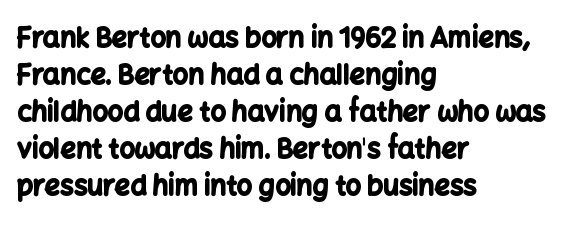
{"italic": "no", "bold": "yes", "underline": "no", "align": "left", "line_spacing": "normal", "line_spacing_ratio": 1.37, "letter_spacing": "normal", "letter_spacing_em": 0.0, "glyph_px": 27}
